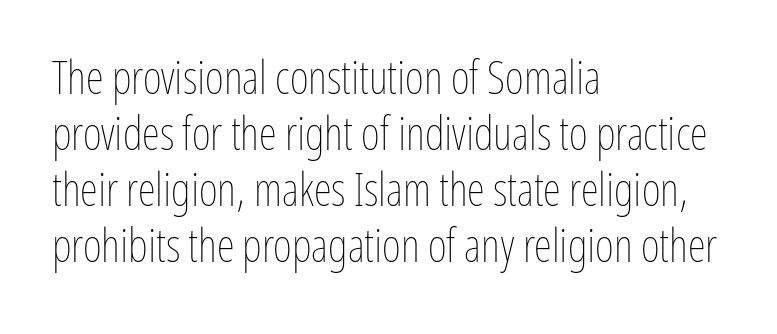
The image shows 46 px thin, condensed type, upright; set left-aligned, line spacing 1.22x, normal letter spacing, not underlined; low stroke contrast and a medium x-height.
